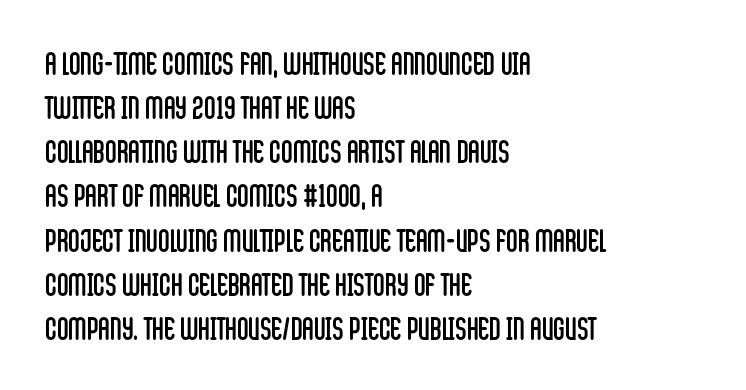
The image shows 32 px regular-weight, condensed sans-serif type, upright; set left-aligned, normal line spacing (1.38x), normal letter spacing, not underlined; low stroke contrast and a large x-height.
